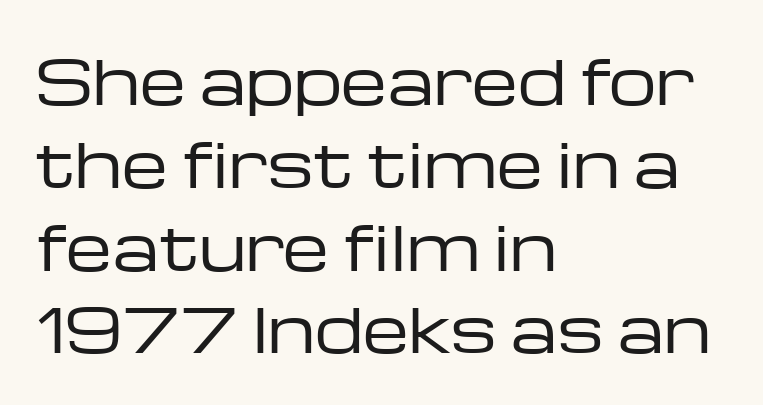
The image shows 60 px regular-weight, wide sans-serif type, upright; set left-aligned, normal line spacing (1.38x), normal letter spacing, not underlined; low stroke contrast and a medium x-height.
